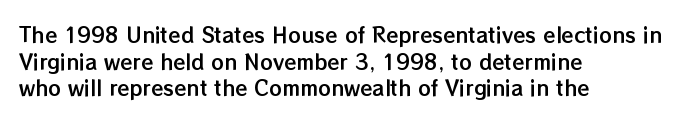
{"italic": "no", "underline": "no", "align": "left", "line_spacing": "normal", "line_spacing_ratio": 1.33, "letter_spacing": "normal", "letter_spacing_em": 0.0, "glyph_px": 20}
